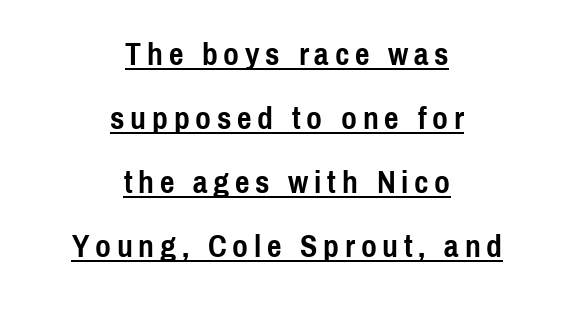
The image shows 32 px semibold, condensed sans-serif type, upright; set centered, loose line spacing (2.0x), underlined; a medium x-height.
